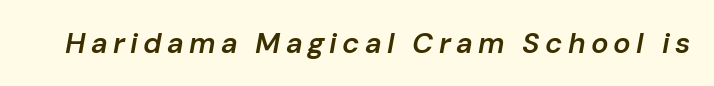
Q: Is the text bold? A: Semi-bold.
Q: Is the text italic (slanted)? A: Yes, it leans right by about 10 degrees.
Q: Is the text underlined? A: No.
Q: Width (condensed, normal, or wide)? A: Normal.
Q: Stroke contrast? A: Low.
Q: x-height? A: Medium.
Q: Monospaced? A: No.
